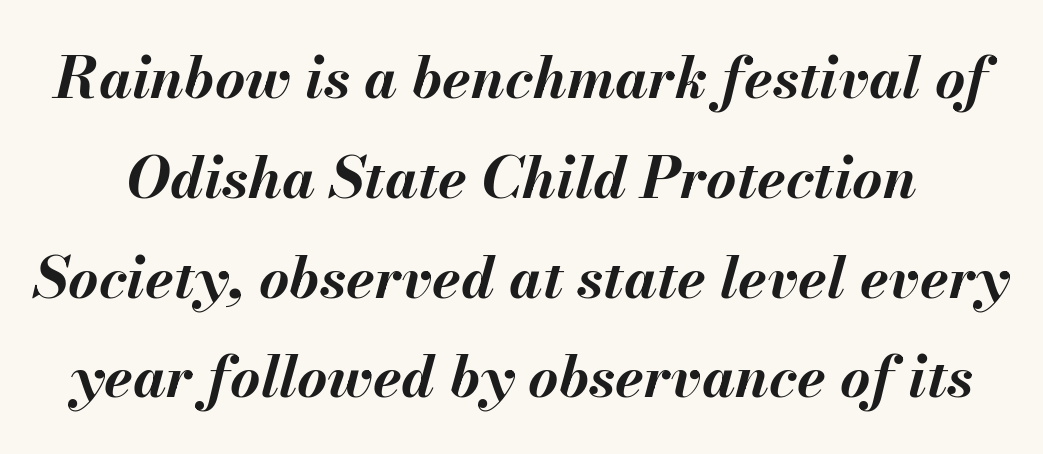
Q: Is the text bold? A: Yes.
Q: Is the text italic (slanted)? A: Yes, it leans right by about 13 degrees.
Q: Is the text underlined? A: No.
Q: Is the spacing between letters normal or unusually wide? A: Normal.
Q: Width (condensed, normal, or wide)? A: Normal.
Q: Stroke contrast? A: Medium.
Q: x-height? A: Small.
Q: Monospaced? A: No.
